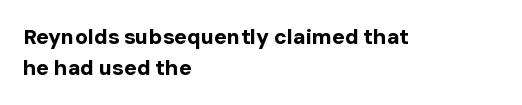
Q: Is the text bold? A: Yes.
Q: Is the text italic (slanted)? A: No, it is upright.
Q: Is the text underlined? A: No.
Q: How is the paragraph aligned? A: Left-aligned.
Q: Is the spacing between letters normal or unusually wide? A: Normal.
Q: Is the spacing between lines tight, normal or loose? A: Normal.
